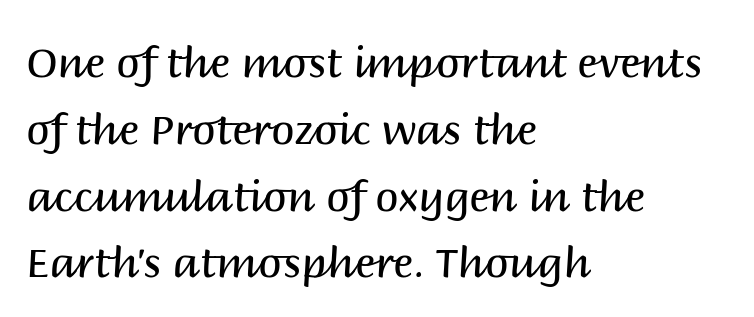
{"serif": "no", "bold": "no", "weight": "regular", "width": "normal", "stroke_contrast": "medium", "x_height": "large", "monospaced": "no", "underline": "no", "align": "left", "line_spacing": "normal", "line_spacing_ratio": 1.59, "letter_spacing": "normal", "letter_spacing_em": 0.0, "glyph_px": 42}
